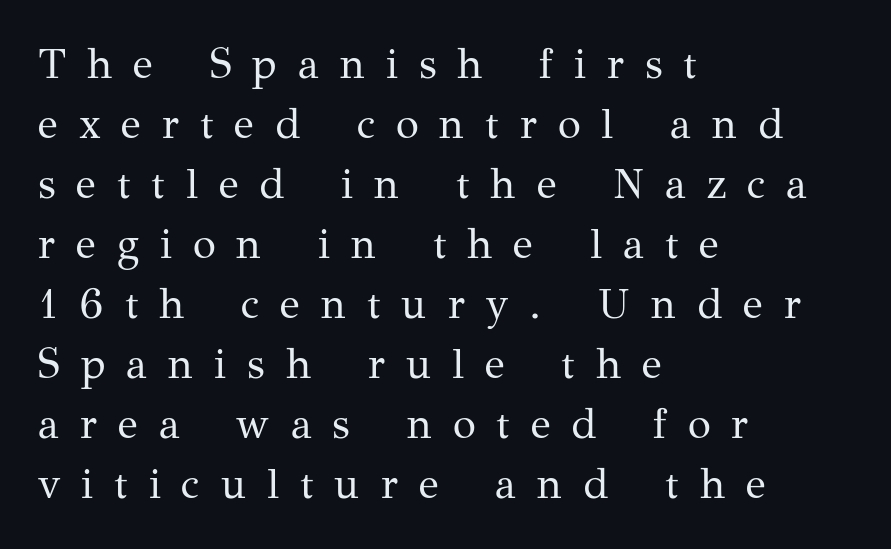
Q: Is the text bold? A: No.
Q: Is the text italic (slanted)? A: No, it is upright.
Q: Is the typeface a serif or a sans-serif typeface? A: Serif.
Q: Is the text underlined? A: No.
Q: How is the paragraph aligned? A: Left-aligned.
Q: Is the spacing between letters normal or unusually wide? A: Unusually wide.
Q: Is the spacing between lines tight, normal or loose? A: Normal.
Q: Width (condensed, normal, or wide)? A: Normal.
Q: Stroke contrast? A: Medium.
Q: x-height? A: Medium.
Q: Monospaced? A: No.
